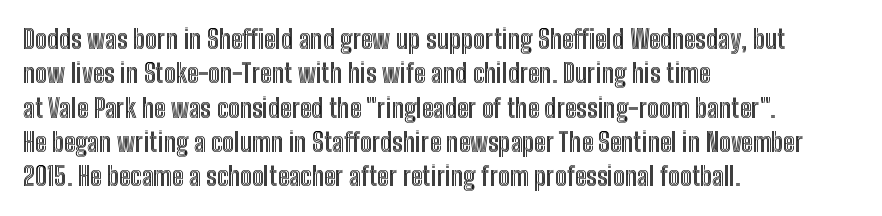
Q: Is the text italic (slanted)? A: No, it is upright.
Q: Is the text underlined? A: No.
Q: How is the paragraph aligned? A: Left-aligned.
Q: Is the spacing between letters normal or unusually wide? A: Normal.
Q: Is the spacing between lines tight, normal or loose? A: Normal.
